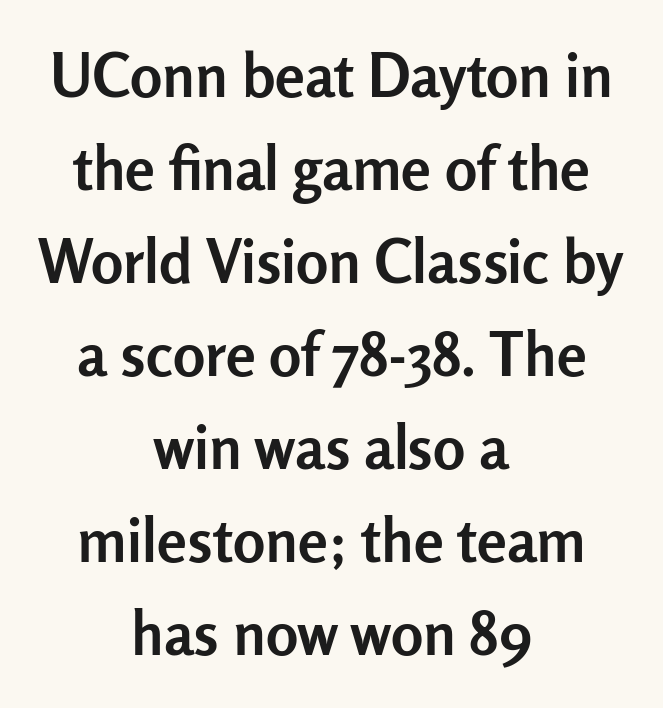
The image shows 60 px semibold sans-serif type, upright; set centered, normal line spacing (1.55x), normal letter spacing, not underlined; low stroke contrast and a medium x-height.
